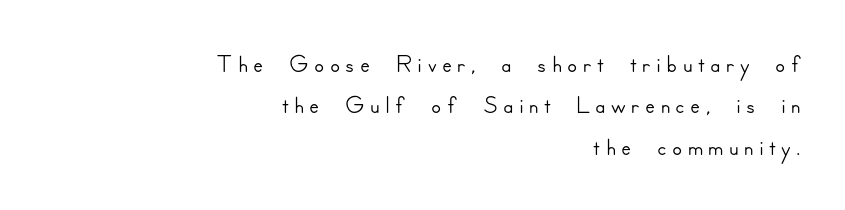
The image shows 37 px sans-serif type, upright; set right-aligned, tight line spacing (1.12x), not underlined; low stroke contrast and a small x-height.
